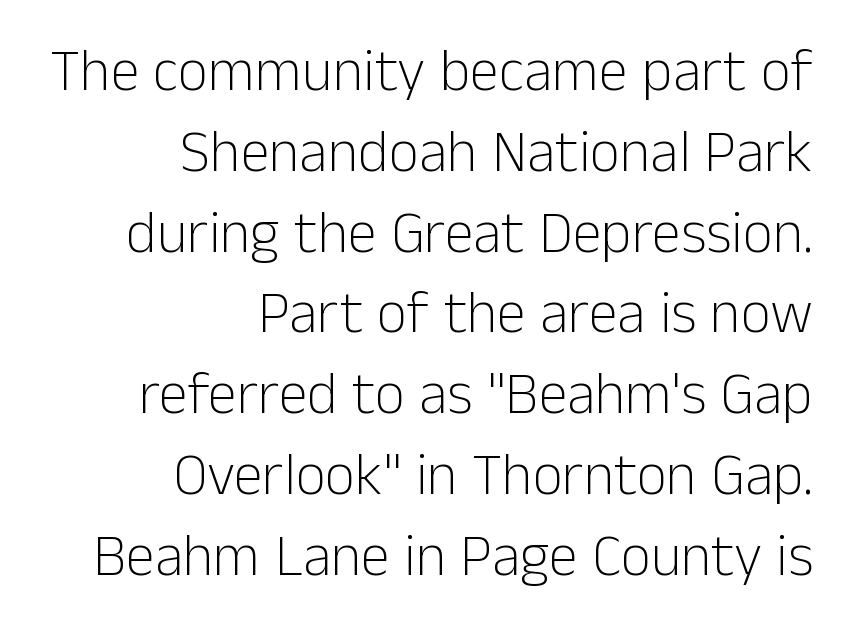
The image shows 59 px light sans-serif type, upright; set right-aligned, normal line spacing (1.37x), normal letter spacing, not underlined; low stroke contrast and a medium x-height.
